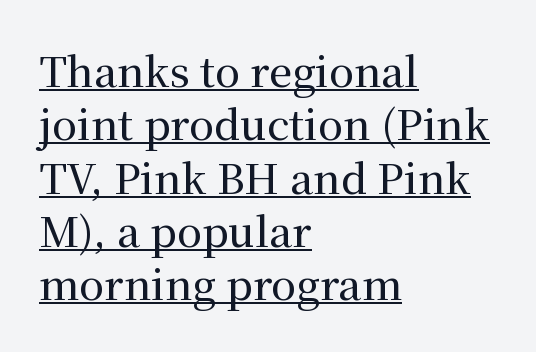
The image shows 41 px serif type, upright; set left-aligned, normal line spacing (1.3x), normal letter spacing, underlined; medium stroke contrast and a medium x-height.
